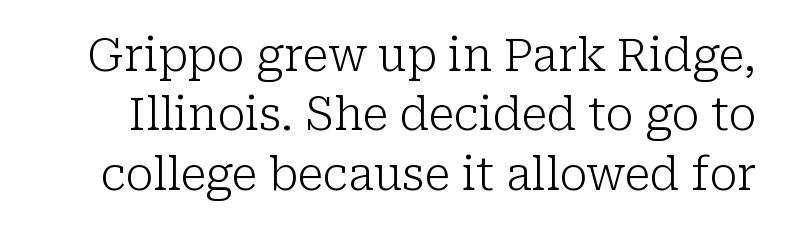
Counters stay open thanks to moderate or lighter strokes. Lines of text with bare space underneath. The characters display serif detailing at their extremities. How would I describe the line gaps? Plain and ordinary. Rendered with straight, roman letterforms.
